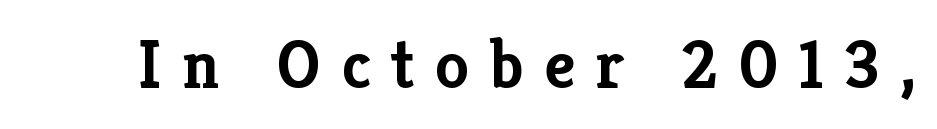
Q: Is the text bold? A: Yes.
Q: Is the text italic (slanted)? A: No, it is upright.
Q: Is the typeface a serif or a sans-serif typeface? A: Serif.
Q: Is the text underlined? A: No.
Q: Is the spacing between letters normal or unusually wide? A: Unusually wide.
Q: Width (condensed, normal, or wide)? A: Normal.
Q: Stroke contrast? A: Low.
Q: x-height? A: Medium.
Q: Monospaced? A: No.
